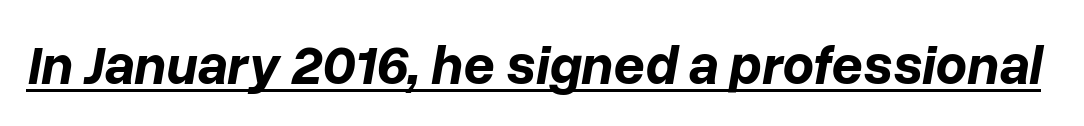
Q: Is the text bold? A: Yes.
Q: Is the text italic (slanted)? A: Yes, it leans right by about 10 degrees.
Q: Is the text underlined? A: Yes.
Q: Is the spacing between letters normal or unusually wide? A: Normal.
Q: Width (condensed, normal, or wide)? A: Normal.
Q: Stroke contrast? A: Low.
Q: x-height? A: Medium.
Q: Monospaced? A: No.
